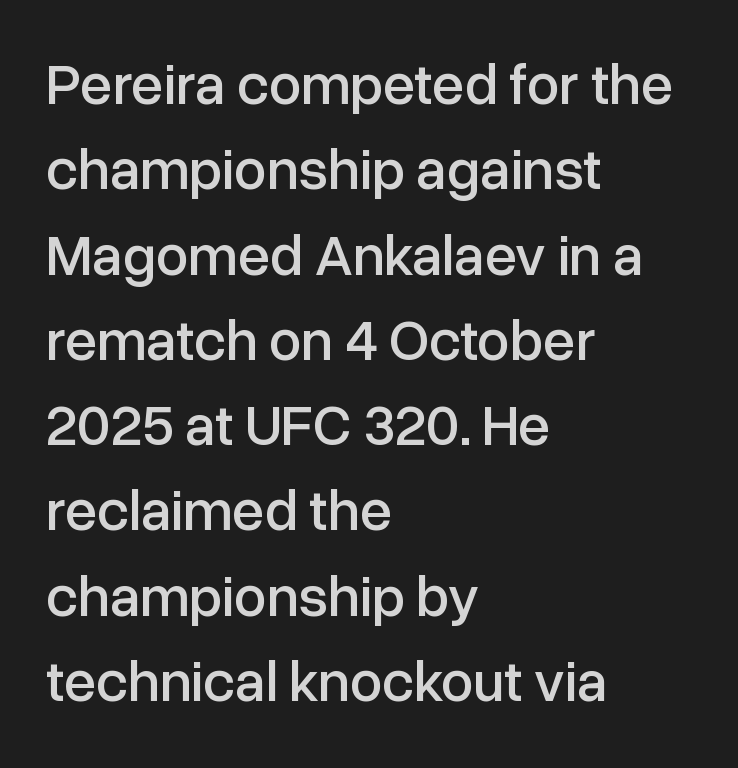
{"serif": "no", "italic": "no", "width": "normal", "stroke_contrast": "low", "x_height": "medium", "monospaced": "no", "underline": "no", "align": "left", "line_spacing": "normal", "line_spacing_ratio": 1.47, "letter_spacing": "normal", "letter_spacing_em": 0.0, "glyph_px": 58}
